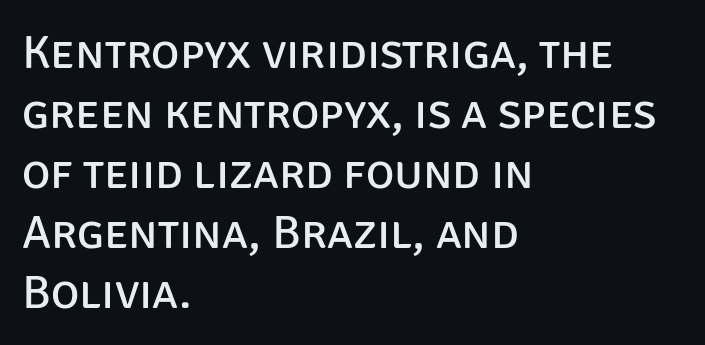
{"serif": "no", "italic": "no", "bold": "no", "weight": "regular", "width": "normal", "stroke_contrast": "low", "x_height": "large", "monospaced": "no", "underline": "no", "align": "left", "line_spacing": "normal", "line_spacing_ratio": 1.25, "letter_spacing": "normal", "letter_spacing_em": 0.0, "glyph_px": 48}
